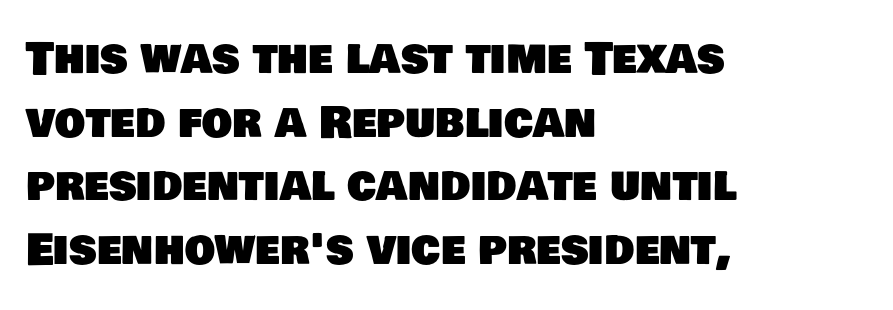
Q: Is the typeface a serif or a sans-serif typeface? A: Sans-serif.
Q: Is the text underlined? A: No.
Q: How is the paragraph aligned? A: Left-aligned.
Q: Is the spacing between letters normal or unusually wide? A: Normal.
Q: Is the spacing between lines tight, normal or loose? A: Normal.
Q: Width (condensed, normal, or wide)? A: Normal.
Q: Stroke contrast? A: Low.
Q: x-height? A: Large.
Q: Monospaced? A: No.
